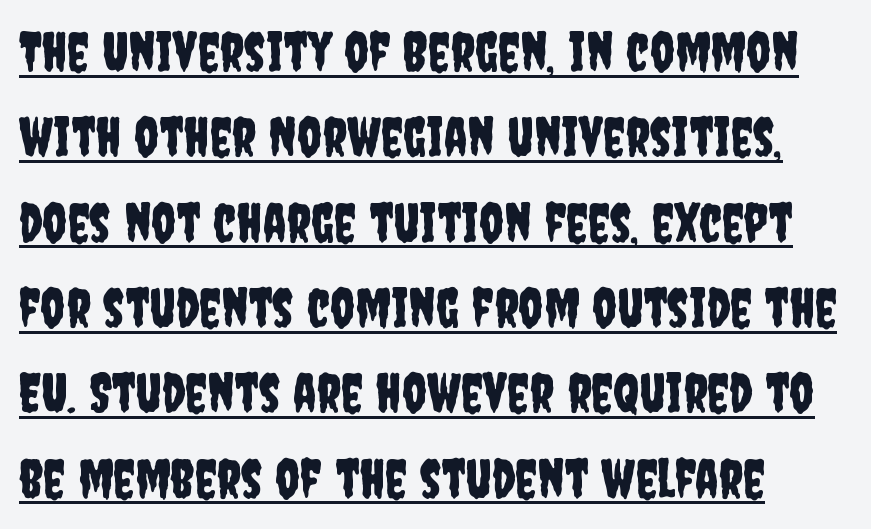
You could not count columns in this text — the font is proportionally spaced. Whoever set this chose a conventional vertical rhythm. Every stem runs plumb, perpendicular to the baseline. Check the space under the baseline: a stroke is drawn there. Students, note that the glyphs here touch the page at normal intervals. Letterform terminals end flat and unadorned throughout the passage.
